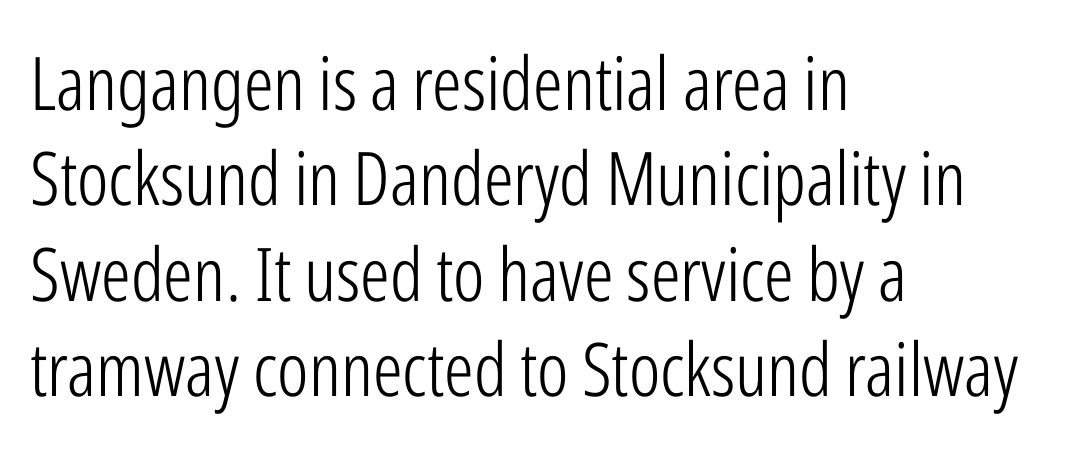
Q: Is the text bold? A: No.
Q: Is the text italic (slanted)? A: No, it is upright.
Q: Is the typeface a serif or a sans-serif typeface? A: Sans-serif.
Q: Is the text underlined? A: No.
Q: How is the paragraph aligned? A: Left-aligned.
Q: Is the spacing between letters normal or unusually wide? A: Normal.
Q: Is the spacing between lines tight, normal or loose? A: Normal.
Q: Width (condensed, normal, or wide)? A: Condensed.
Q: Stroke contrast? A: Low.
Q: x-height? A: Medium.
Q: Monospaced? A: No.
